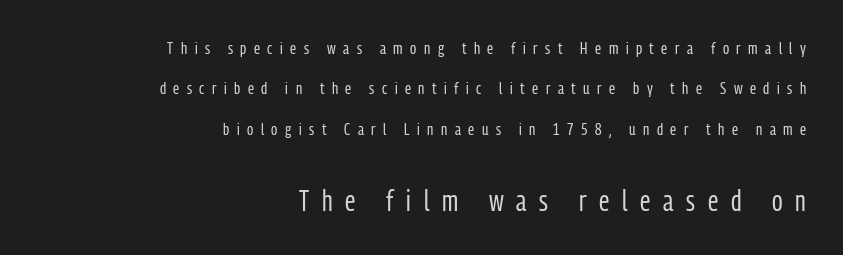
Q: Is the text bold? A: No.
Q: Is the text italic (slanted)? A: No, it is upright.
Q: Is the typeface a serif or a sans-serif typeface? A: Sans-serif.
Q: Is the text underlined? A: No.
Q: How is the paragraph aligned? A: Right-aligned.
Q: Is the spacing between letters normal or unusually wide? A: Unusually wide.
Q: Is the spacing between lines tight, normal or loose? A: Loose.
Q: Which block of text is set in a larger size, the first (top) or the second (bottom)? A: The second (bottom) one.
Q: Width (condensed, normal, or wide)? A: Condensed.
Q: Stroke contrast? A: Low.
Q: x-height? A: Medium.
Q: Monospaced? A: No.
